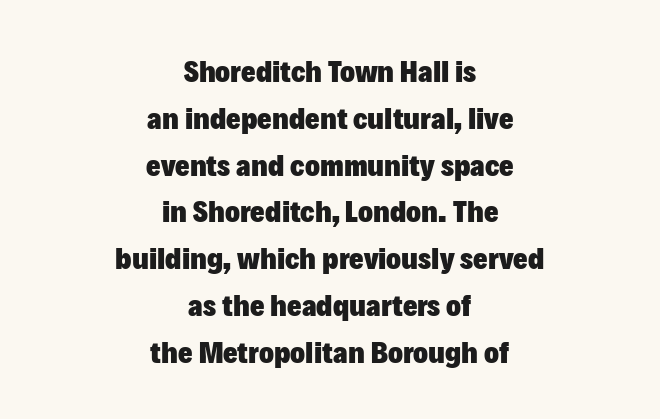
The image shows 31 px heavy sans-serif type, upright; set centered, normal line spacing (1.51x), normal letter spacing, not underlined; low stroke contrast and a medium x-height.
